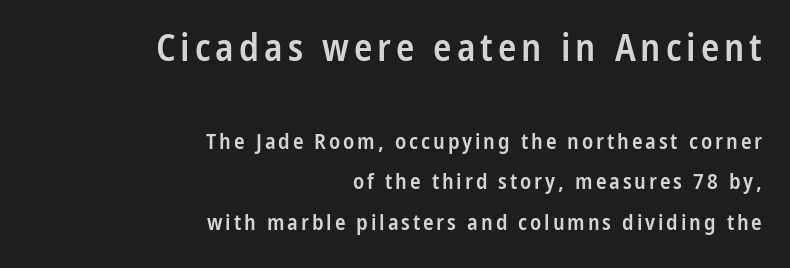
Q: Is the text bold? A: Semi-bold.
Q: Is the text italic (slanted)? A: No, it is upright.
Q: Is the typeface a serif or a sans-serif typeface? A: Sans-serif.
Q: Is the text underlined? A: No.
Q: How is the paragraph aligned? A: Right-aligned.
Q: Which block of text is set in a larger size, the first (top) or the second (bottom)? A: The first (top) one.
Q: Width (condensed, normal, or wide)? A: Condensed.
Q: Stroke contrast? A: Low.
Q: x-height? A: Medium.
Q: Monospaced? A: No.
